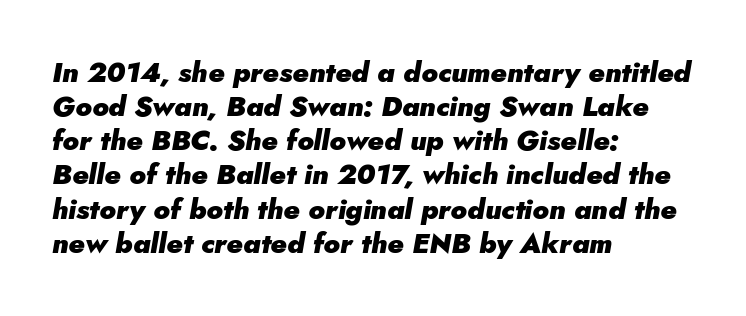
The image shows 28 px heavy type, italic (leaning right); set left-aligned, line spacing 1.22x, normal letter spacing, not underlined; low stroke contrast and a small x-height.
